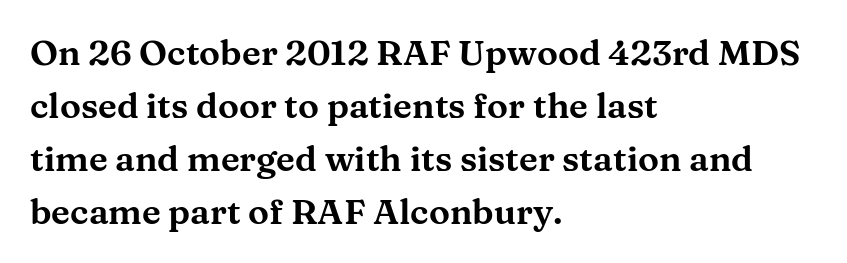
{"serif": "yes", "italic": "no", "width": "wide", "stroke_contrast": "medium", "x_height": "medium", "monospaced": "no", "underline": "no", "align": "left", "line_spacing": "normal", "line_spacing_ratio": 1.51, "letter_spacing": "normal", "letter_spacing_em": 0.0, "glyph_px": 35}
